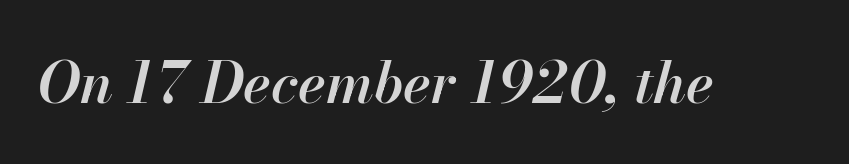
Q: Is the text bold? A: Semi-bold.
Q: Is the text italic (slanted)? A: Yes, it leans right by about 13 degrees.
Q: Is the text underlined? A: No.
Q: Is the spacing between letters normal or unusually wide? A: Normal.
Q: Width (condensed, normal, or wide)? A: Normal.
Q: Stroke contrast? A: High.
Q: x-height? A: Small.
Q: Monospaced? A: No.
